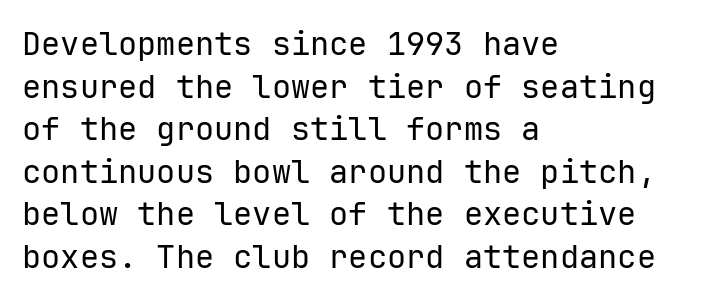
{"serif": "no", "italic": "no", "bold": "no", "weight": "regular", "width": "normal", "stroke_contrast": "low", "x_height": "medium", "monospaced": "yes", "underline": "no", "align": "left", "line_spacing": "normal", "line_spacing_ratio": 1.33, "letter_spacing": "normal", "letter_spacing_em": 0.0, "glyph_px": 32}
